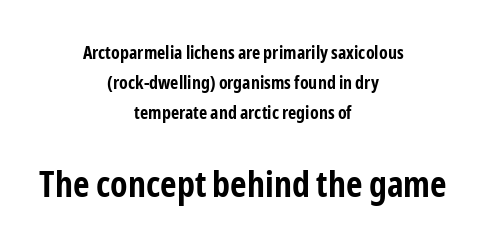
Q: Is the text bold? A: Yes.
Q: Is the text italic (slanted)? A: No, it is upright.
Q: Is the typeface a serif or a sans-serif typeface? A: Sans-serif.
Q: Is the text underlined? A: No.
Q: How is the paragraph aligned? A: Centered.
Q: Is the spacing between letters normal or unusually wide? A: Normal.
Q: Is the spacing between lines tight, normal or loose? A: Normal.
Q: Which block of text is set in a larger size, the first (top) or the second (bottom)? A: The second (bottom) one.
Q: Width (condensed, normal, or wide)? A: Condensed.
Q: Stroke contrast? A: Low.
Q: x-height? A: Medium.
Q: Monospaced? A: No.
